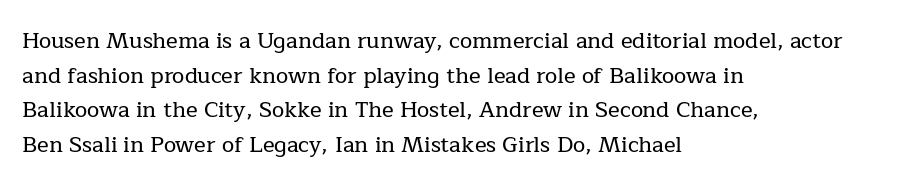
Q: Is the text italic (slanted)? A: No, it is upright.
Q: Is the text underlined? A: No.
Q: How is the paragraph aligned? A: Left-aligned.
Q: Is the spacing between letters normal or unusually wide? A: Normal.
Q: Is the spacing between lines tight, normal or loose? A: Normal.
